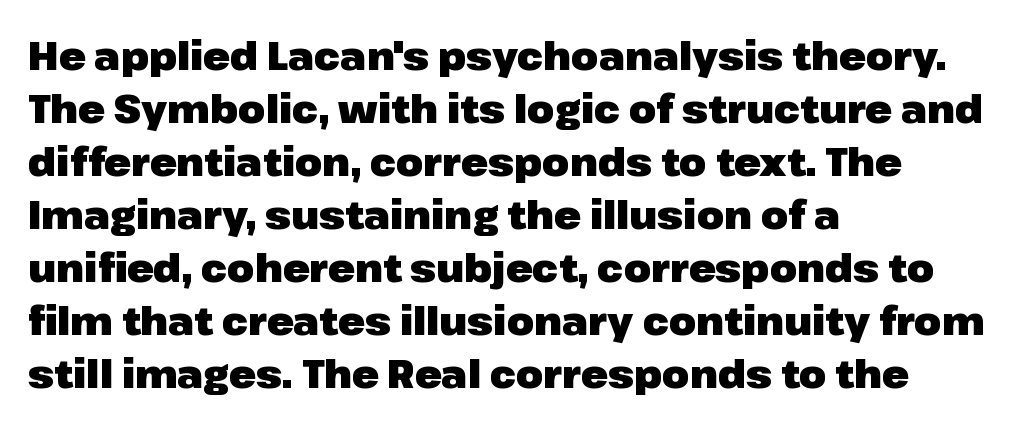
The passage shown has conventional tracking throughout. Bold? Absolutely — the strokes are thick and heavy. What's the leading like? Ordinary, nothing unusual. The lines are quadded left. A typesetter would call this proportional, since set widths differ per character.
